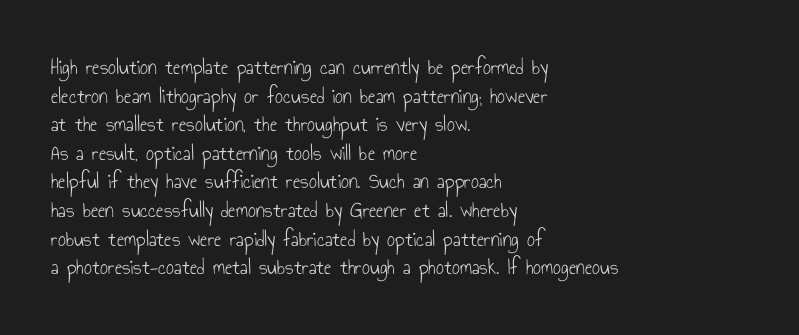
Q: Is the text bold? A: No.
Q: Is the text italic (slanted)? A: No, it is upright.
Q: Is the text underlined? A: No.
Q: How is the paragraph aligned? A: Left-aligned.
Q: Is the spacing between letters normal or unusually wide? A: Normal.
Q: Is the spacing between lines tight, normal or loose? A: Normal.
